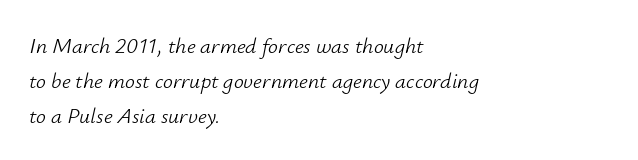
{"italic": "yes", "lean": "right", "slant_degrees": 12, "bold": "no", "underline": "no", "align": "left", "line_spacing": "normal", "line_spacing_ratio": 1.6, "letter_spacing": "normal", "letter_spacing_em": 0.0, "glyph_px": 22}
